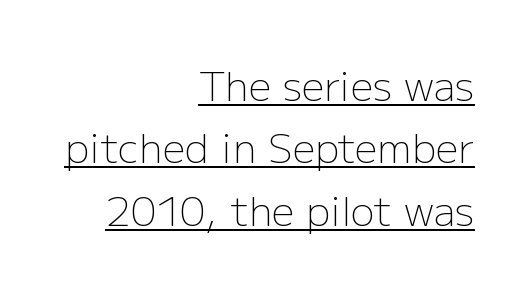
Stroke terminals: plain, sans-serif. The strokes are not fattened; the text isn't bold. The rows are spaced the way most documents space them. Underline: present. Each letter keeps its own natural width here, so spacing adapts to shape. If you drew a line through each stem, it would be perfectly vertical.
